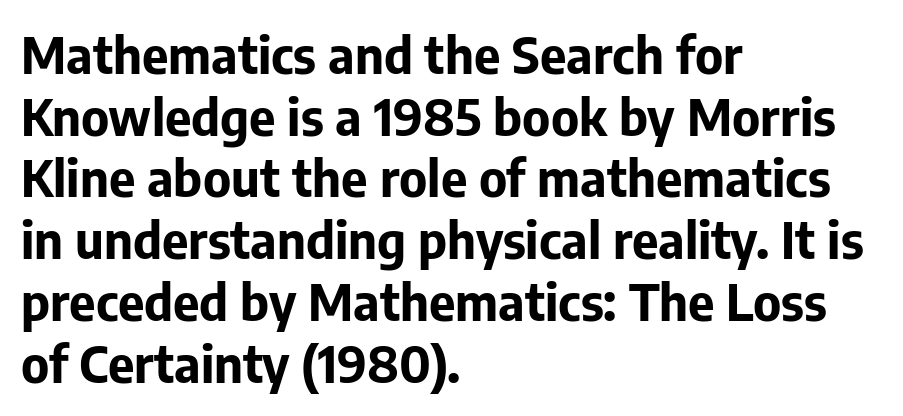
{"serif": "no", "italic": "no", "bold": "yes", "weight": "bold", "width": "normal", "stroke_contrast": "low", "x_height": "medium", "monospaced": "no", "underline": "no", "align": "left", "line_spacing_ratio": 1.21, "letter_spacing": "normal", "letter_spacing_em": 0.0, "glyph_px": 51}
